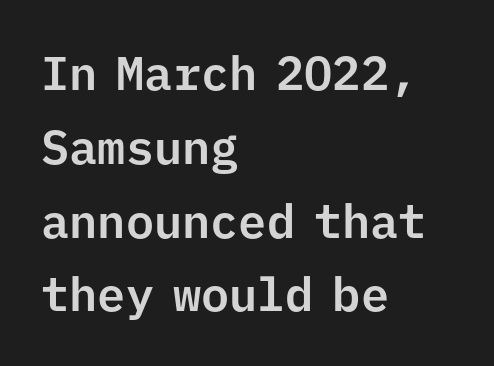
The image shows 47 px sans-serif type, upright, monospaced; set left-aligned, normal line spacing (1.57x), normal letter spacing, not underlined; low stroke contrast and a medium x-height.
